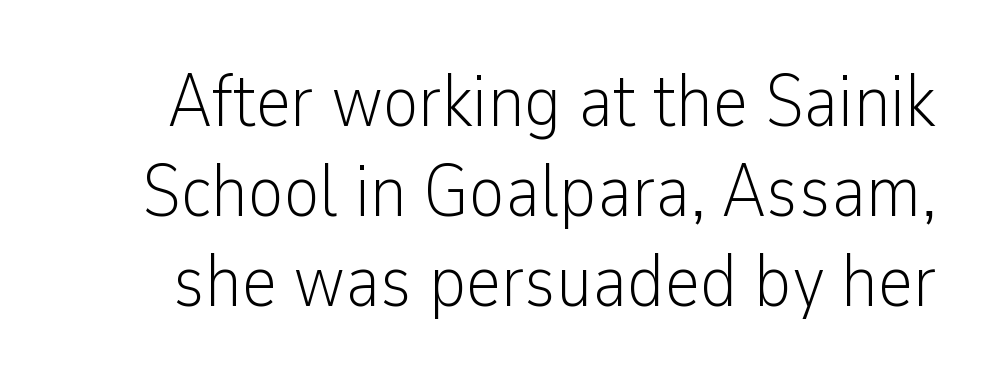
The image shows 75 px light, condensed sans-serif type, upright; set line spacing 1.2x, normal letter spacing, not underlined; low stroke contrast and a medium x-height.
